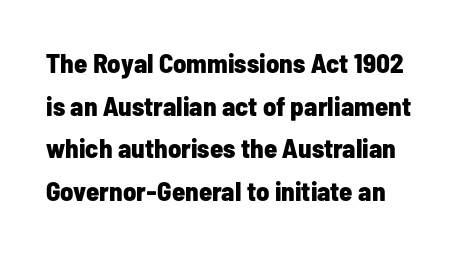
Q: Is the text bold? A: Yes.
Q: Is the text italic (slanted)? A: No, it is upright.
Q: Is the text underlined? A: No.
Q: Is the spacing between letters normal or unusually wide? A: Normal.
Q: Is the spacing between lines tight, normal or loose? A: Normal.
